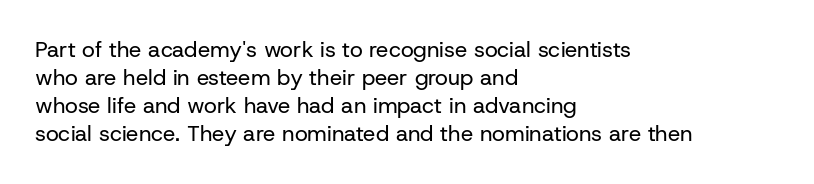
{"italic": "no", "bold": "no", "underline": "no", "align": "left", "line_spacing": "normal", "line_spacing_ratio": 1.28, "letter_spacing": "normal", "letter_spacing_em": 0.0, "glyph_px": 22}
